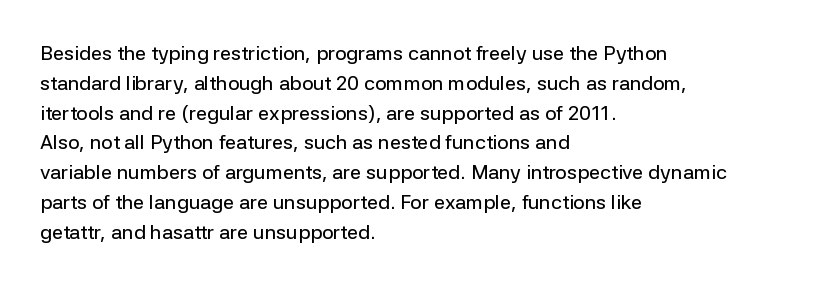
{"italic": "no", "underline": "no", "align": "left", "line_spacing": "normal", "line_spacing_ratio": 1.49, "letter_spacing": "normal", "letter_spacing_em": 0.0, "glyph_px": 20}
